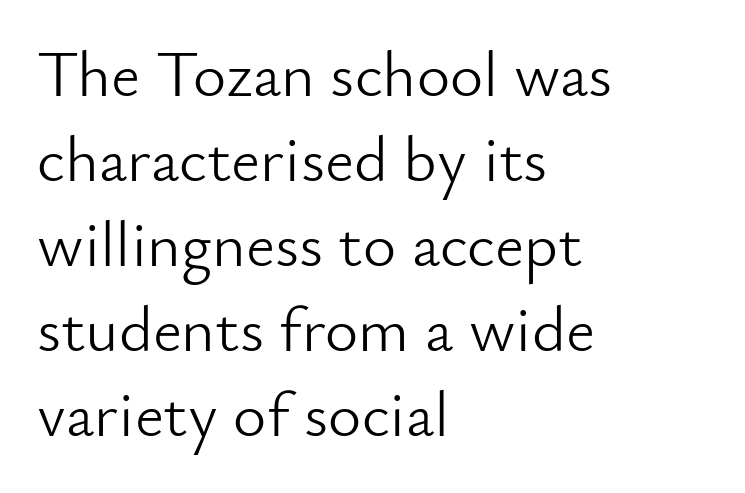
{"serif": "no", "italic": "no", "bold": "no", "weight": "light", "width": "normal", "stroke_contrast": "low", "x_height": "small", "monospaced": "no", "underline": "no", "align": "left", "line_spacing": "normal", "line_spacing_ratio": 1.33, "letter_spacing": "normal", "letter_spacing_em": 0.0, "glyph_px": 64}
